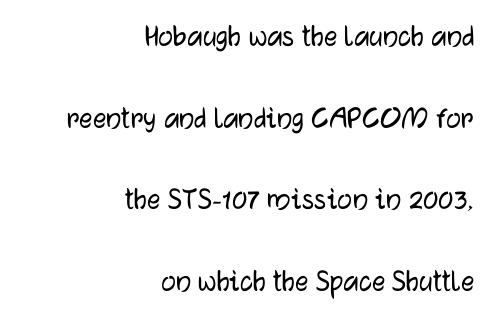
{"serif": "no", "italic": "no", "width": "normal", "stroke_contrast": "low", "x_height": "medium", "monospaced": "no", "underline": "no", "align": "right", "line_spacing": "loose", "line_spacing_ratio": 2.47, "letter_spacing": "normal", "letter_spacing_em": 0.0, "glyph_px": 33}
